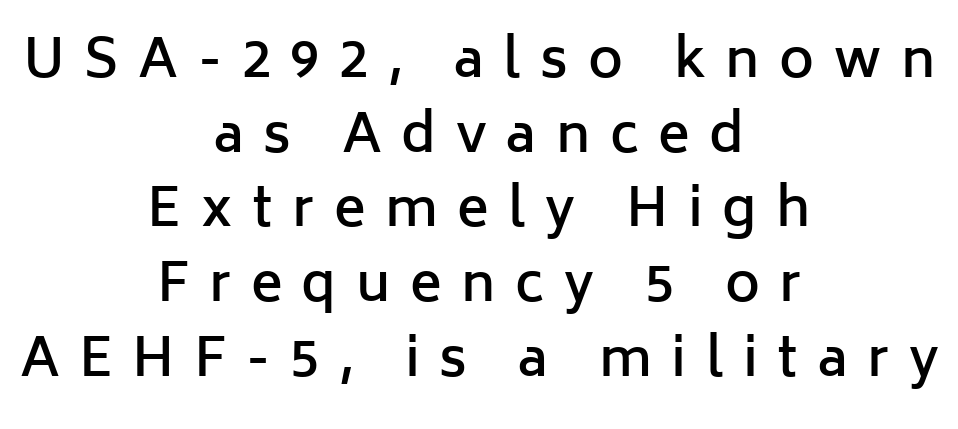
The image shows 53 px semibold sans-serif type, upright; set centered, normal line spacing (1.41x), unusually wide letter spacing (+0.37 em), not underlined; low stroke contrast and a medium x-height.
